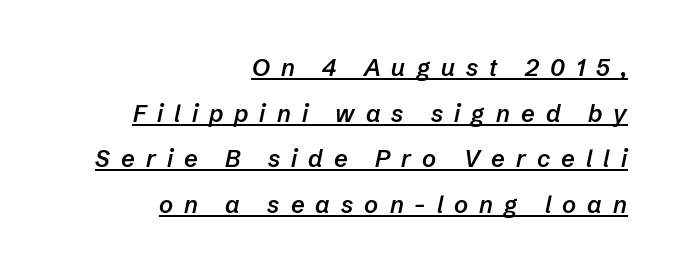
Q: Is the text bold? A: Semi-bold.
Q: Is the text italic (slanted)? A: Yes, it leans right by about 12 degrees.
Q: Is the text underlined? A: Yes.
Q: How is the paragraph aligned? A: Right-aligned.
Q: Is the spacing between letters normal or unusually wide? A: Unusually wide.
Q: Is the spacing between lines tight, normal or loose? A: Loose.
